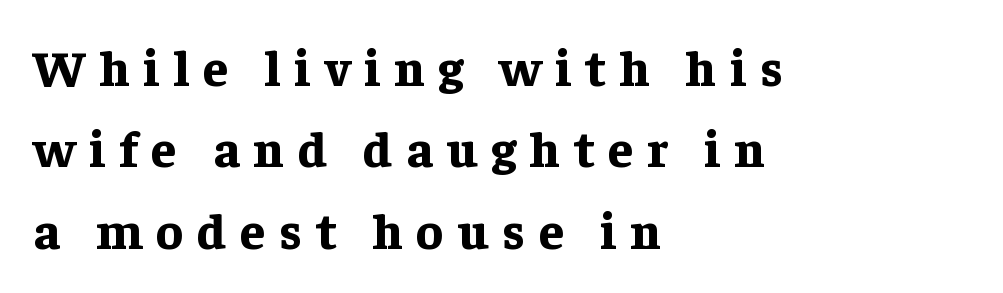
Q: Is the text bold? A: Yes.
Q: Is the text italic (slanted)? A: No, it is upright.
Q: Is the typeface a serif or a sans-serif typeface? A: Serif.
Q: Is the text underlined? A: No.
Q: How is the paragraph aligned? A: Left-aligned.
Q: Is the spacing between letters normal or unusually wide? A: Unusually wide.
Q: Is the spacing between lines tight, normal or loose? A: Normal.
Q: Width (condensed, normal, or wide)? A: Normal.
Q: Stroke contrast? A: Low.
Q: x-height? A: Medium.
Q: Monospaced? A: No.
